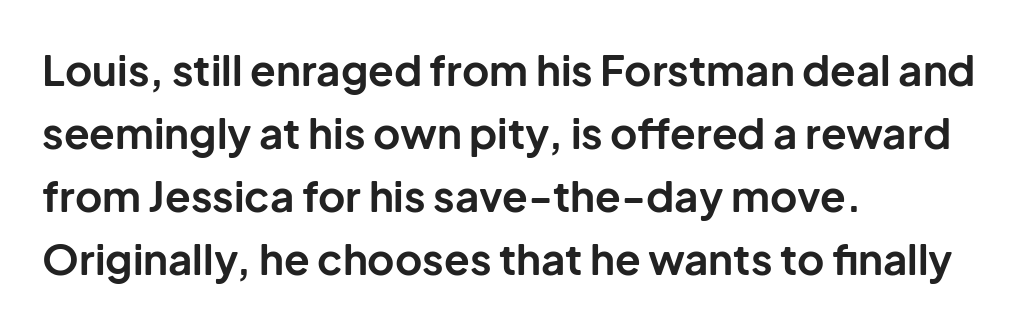
The image shows 42 px bold sans-serif type, upright; set left-aligned, normal line spacing (1.5x), normal letter spacing, not underlined; low stroke contrast and a medium x-height.
